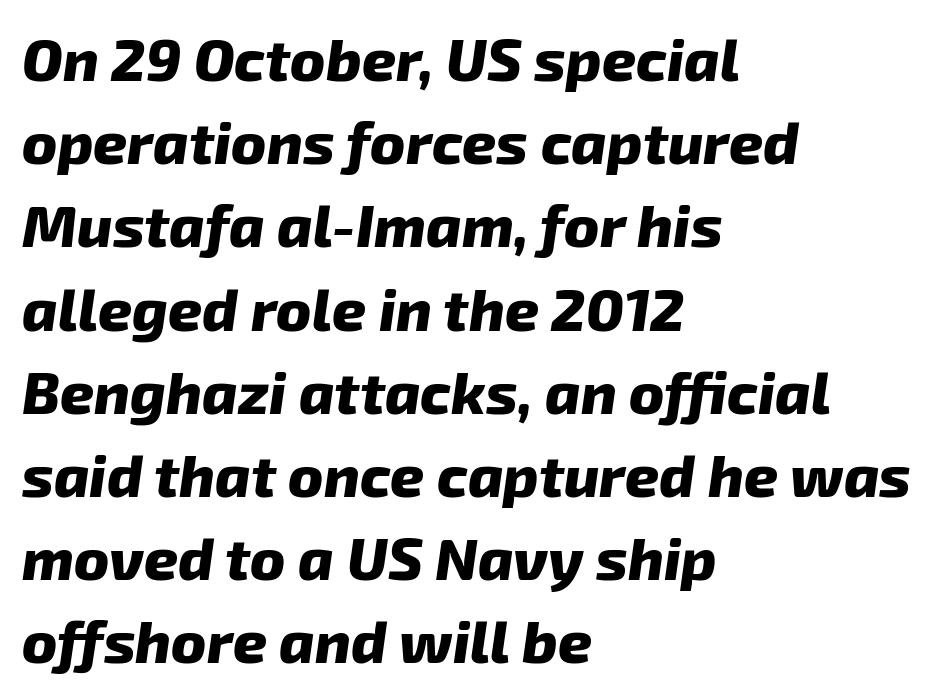
Does the weight exceed regular? Yes, all the way to bold. Note the varied advance widths — an 'i' is clearly narrower than an 'm'. The area under the type is left untouched. When letters slant like this, we call the style italic. The passage shown has conventional tracking throughout.
